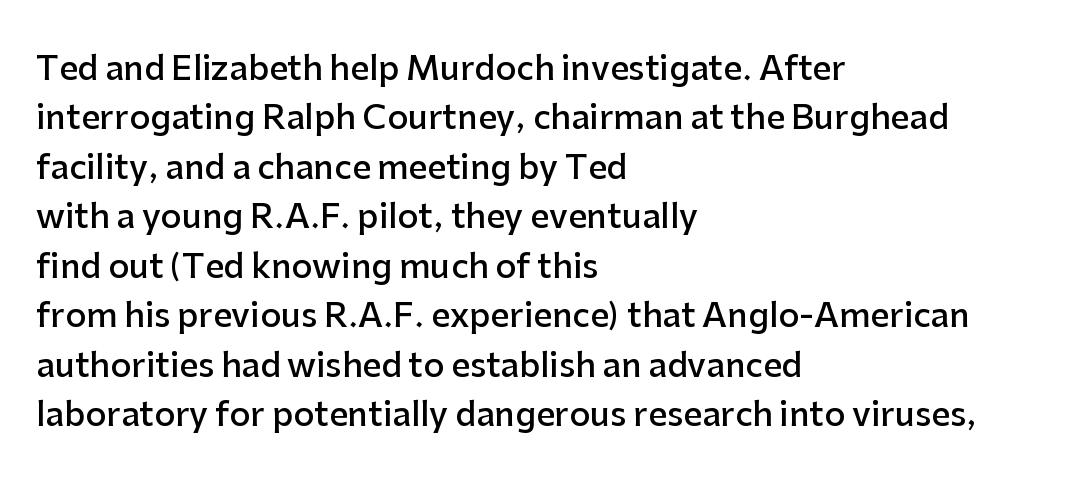
These lines sit exactly where default settings would place them. Tall strokes in this sample are plumb rather than angled. The words here are not underlined. Strokes here are thickened, but only to semibold level. Type style note: lacks serifs. The ragged edge is on the right, which tells us the setting is flush left.
